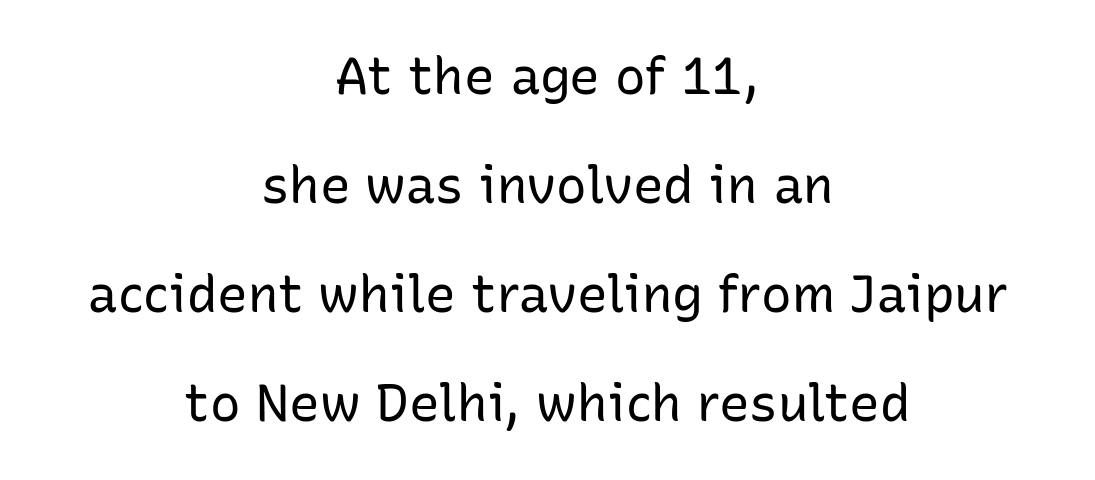
Q: Is the text bold? A: No.
Q: Is the text italic (slanted)? A: No, it is upright.
Q: Is the typeface a serif or a sans-serif typeface? A: Sans-serif.
Q: Is the text underlined? A: No.
Q: How is the paragraph aligned? A: Centered.
Q: Is the spacing between letters normal or unusually wide? A: Normal.
Q: Is the spacing between lines tight, normal or loose? A: Loose.
Q: Width (condensed, normal, or wide)? A: Normal.
Q: Stroke contrast? A: Low.
Q: x-height? A: Medium.
Q: Monospaced? A: No.
